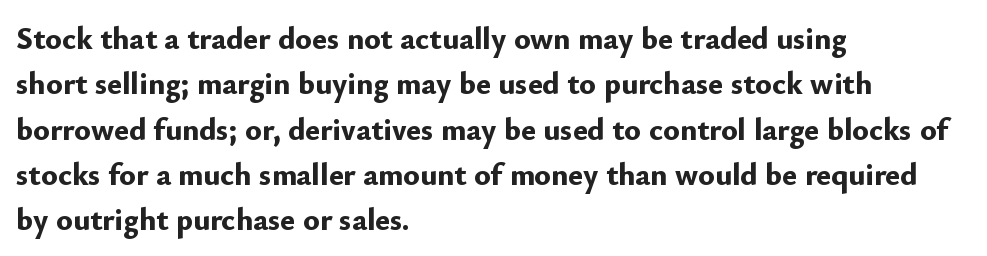
{"serif": "no", "italic": "no", "bold": "yes", "weight": "bold", "width": "normal", "stroke_contrast": "low", "x_height": "small", "monospaced": "no", "underline": "no", "align": "left", "line_spacing": "normal", "line_spacing_ratio": 1.46, "letter_spacing": "normal", "letter_spacing_em": 0.0, "glyph_px": 31}
